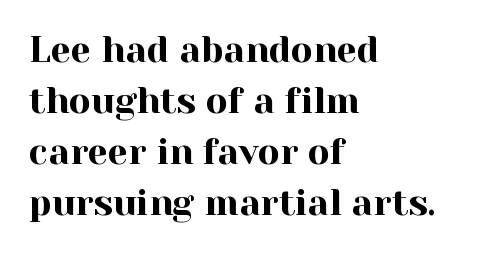
{"serif": "yes", "italic": "no", "width": "normal", "x_height": "medium", "monospaced": "no", "underline": "no", "align": "left", "line_spacing": "normal", "line_spacing_ratio": 1.42, "letter_spacing": "normal", "letter_spacing_em": 0.0, "glyph_px": 36}
